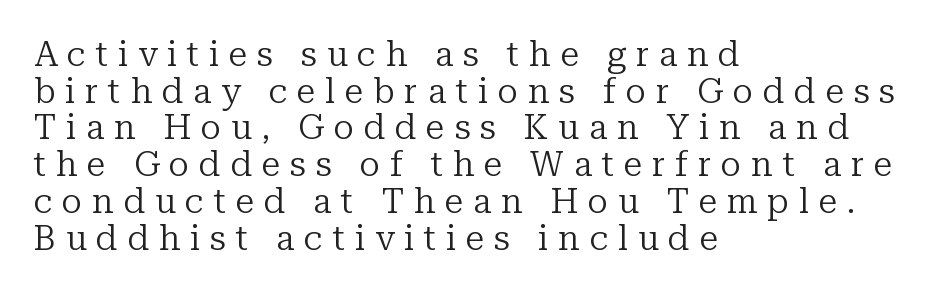
{"serif": "yes", "italic": "no", "bold": "no", "weight": "regular", "width": "normal", "stroke_contrast": "low", "x_height": "medium", "monospaced": "no", "underline": "no", "align": "left", "line_spacing": "tight", "line_spacing_ratio": 1.08, "letter_spacing": "wide", "letter_spacing_em": 0.29, "glyph_px": 34}
